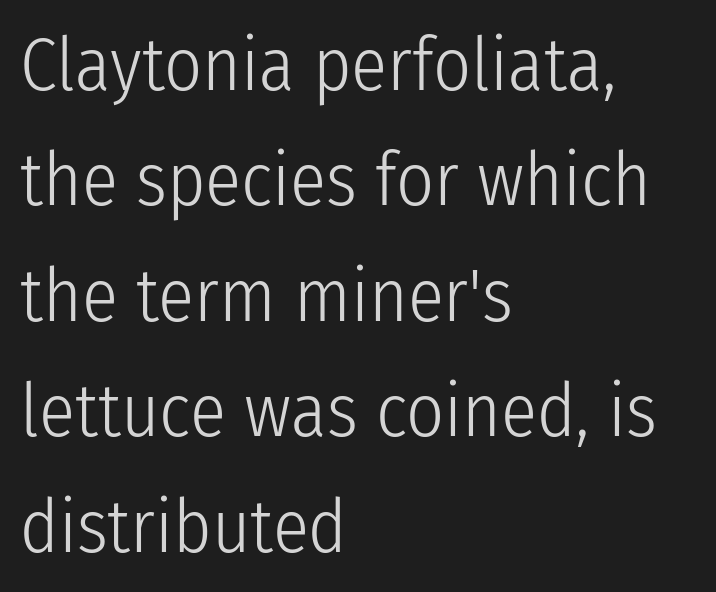
{"serif": "no", "italic": "no", "bold": "no", "weight": "light", "width": "condensed", "stroke_contrast": "low", "x_height": "medium", "monospaced": "no", "underline": "no", "align": "left", "line_spacing": "normal", "line_spacing_ratio": 1.56, "letter_spacing": "normal", "letter_spacing_em": 0.0, "glyph_px": 74}
